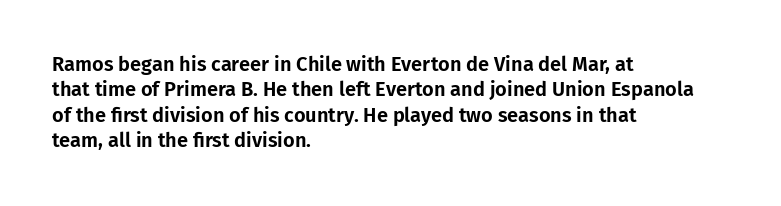
{"italic": "no", "underline": "no", "align": "left", "line_spacing": "normal", "line_spacing_ratio": 1.27, "letter_spacing": "normal", "letter_spacing_em": 0.0, "glyph_px": 20}
